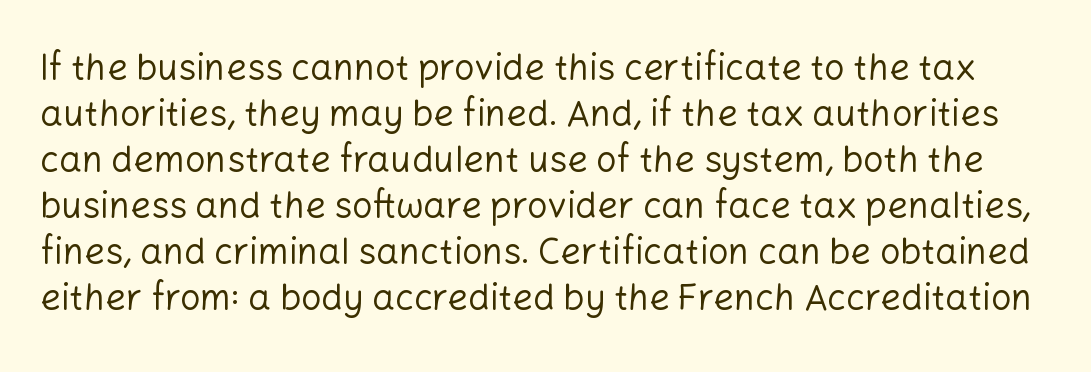
The letters look calm and open, with moderate or lighter stems. The type is set solid horizontally, with unmodified tracking. You could not count columns in this text — the font is proportionally spaced. The typeface chosen for these lines omits serifs.
